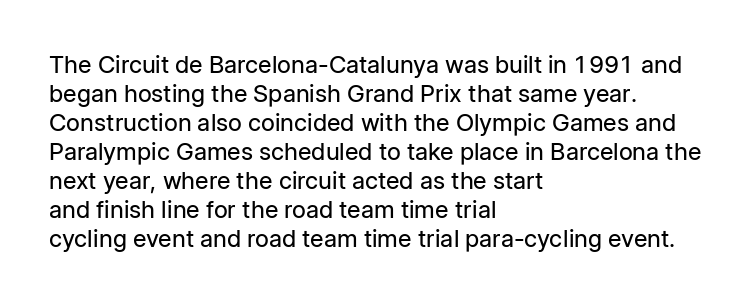
The strokes carry an ordinary text weight at most. Default kerning and tracking; the words read as compact shapes. The gap between lines stays unmarked. Does the lettering tilt? It doesn't — this is upright.
